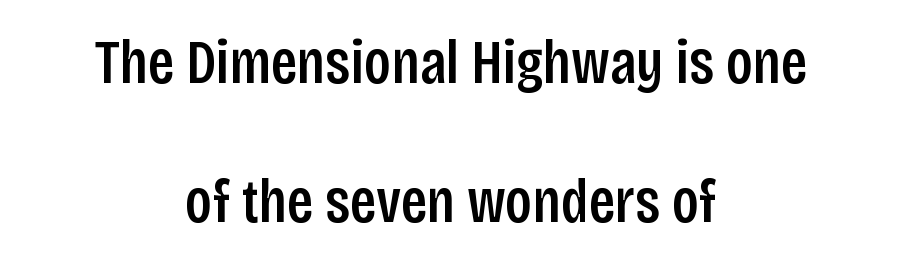
{"serif": "no", "italic": "no", "width": "condensed", "stroke_contrast": "low", "x_height": "large", "monospaced": "no", "underline": "no", "align": "center", "line_spacing": "loose", "line_spacing_ratio": 2.2, "letter_spacing": "normal", "letter_spacing_em": 0.0, "glyph_px": 63}
